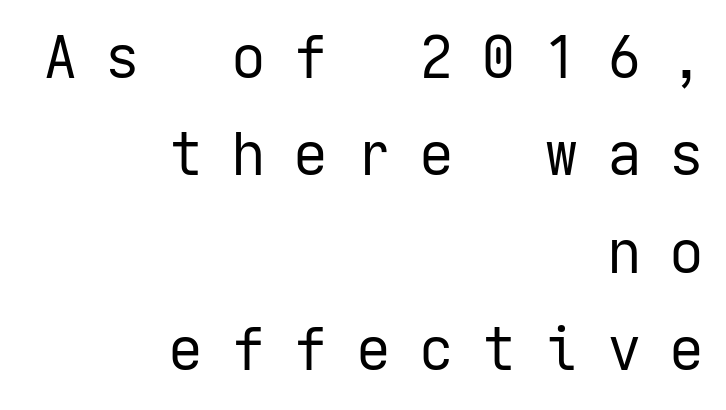
The line texture is sparse and dotted thanks to wide tracking. Is the type heavy? It reads as light-to-regular instead. Descenders are the only things crossing below the line. This is sans-serif lettering, the kind often seen on screens and signage.
